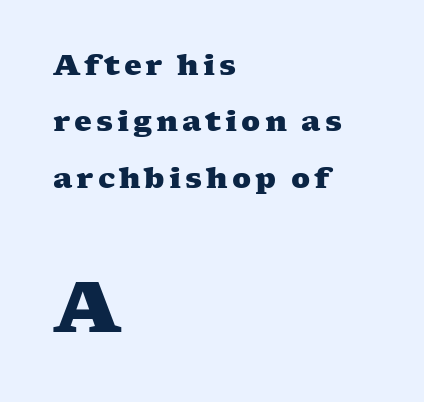
Letterform terminals end in serifs throughout the passage. Note the varied advance widths — an 'i' is clearly narrower than an 'm'. If you measured baseline to baseline, you'd find a long distance. The space directly below the letters is spotless. The designer gave the closing block more size than the opening block.
